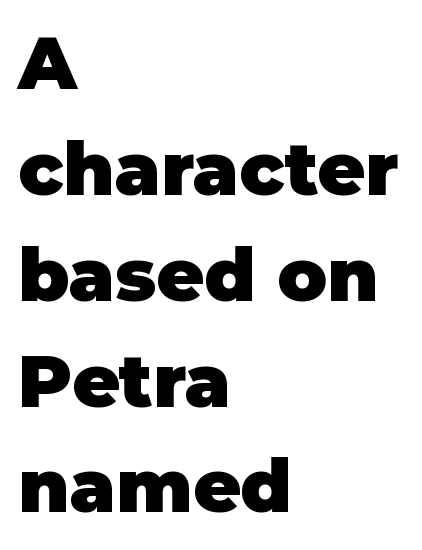
Q: Is the text bold? A: Yes.
Q: Is the text italic (slanted)? A: No, it is upright.
Q: Is the typeface a serif or a sans-serif typeface? A: Sans-serif.
Q: Is the text underlined? A: No.
Q: How is the paragraph aligned? A: Left-aligned.
Q: Is the spacing between letters normal or unusually wide? A: Normal.
Q: Is the spacing between lines tight, normal or loose? A: Normal.
Q: Width (condensed, normal, or wide)? A: Normal.
Q: Stroke contrast? A: Low.
Q: x-height? A: Large.
Q: Monospaced? A: No.
